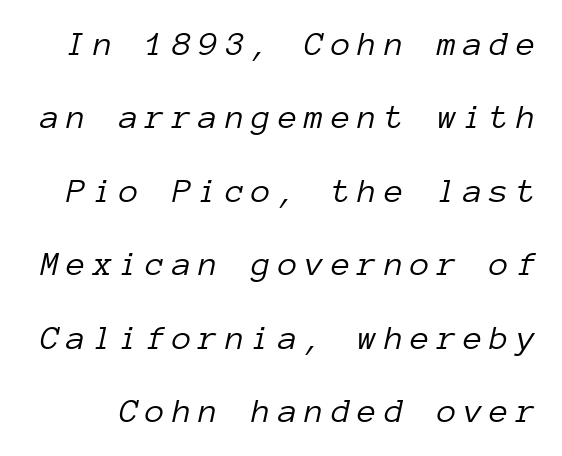
The image shows 35 px light type, italic (leaning right), monospaced; set loose line spacing (2.1x), unusually wide letter spacing (+0.21 em), not underlined; low stroke contrast and a medium x-height.
